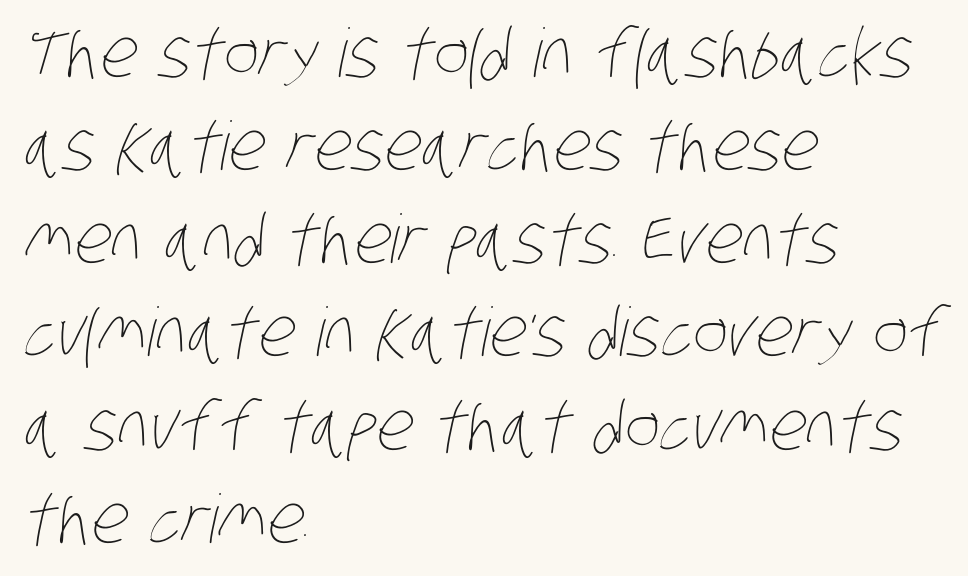
The image shows 67 px thin, condensed type; set left-aligned, normal line spacing (1.39x), normal letter spacing, not underlined; low stroke contrast and a large x-height.
